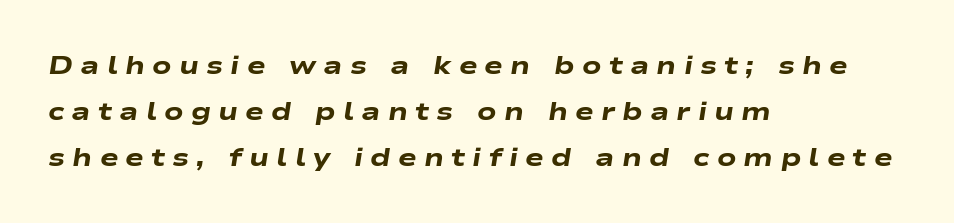
Q: Is the text bold? A: Yes.
Q: Is the text italic (slanted)? A: Yes, it leans right by about 9 degrees.
Q: Is the text underlined? A: No.
Q: How is the paragraph aligned? A: Left-aligned.
Q: Is the spacing between letters normal or unusually wide? A: Unusually wide.
